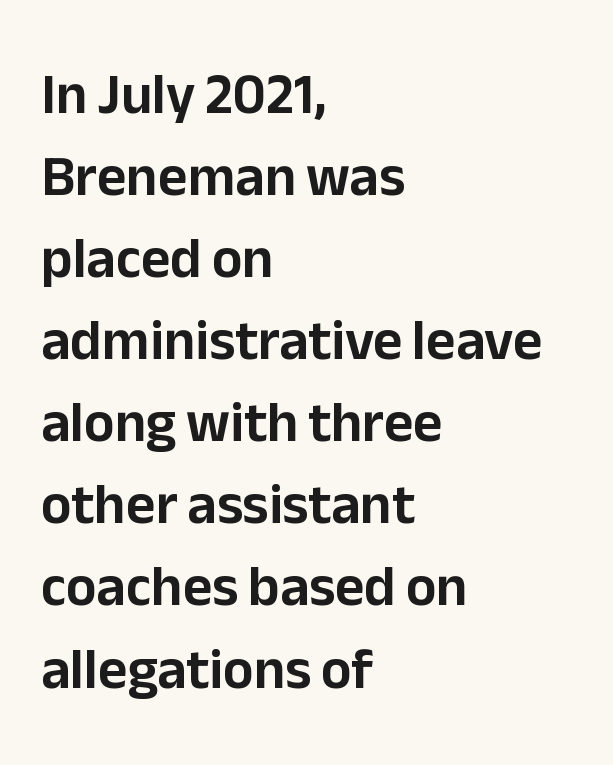
The image shows 57 px sans-serif type, upright; set left-aligned, normal line spacing (1.44x), normal letter spacing, not underlined; low stroke contrast and a medium x-height.
